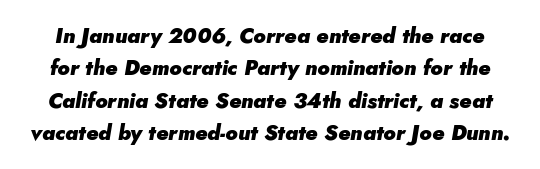
Q: Is the text bold? A: Yes.
Q: Is the text italic (slanted)? A: Yes, it leans right by about 5 degrees.
Q: Is the text underlined? A: No.
Q: Is the spacing between letters normal or unusually wide? A: Normal.
Q: Is the spacing between lines tight, normal or loose? A: Normal.
